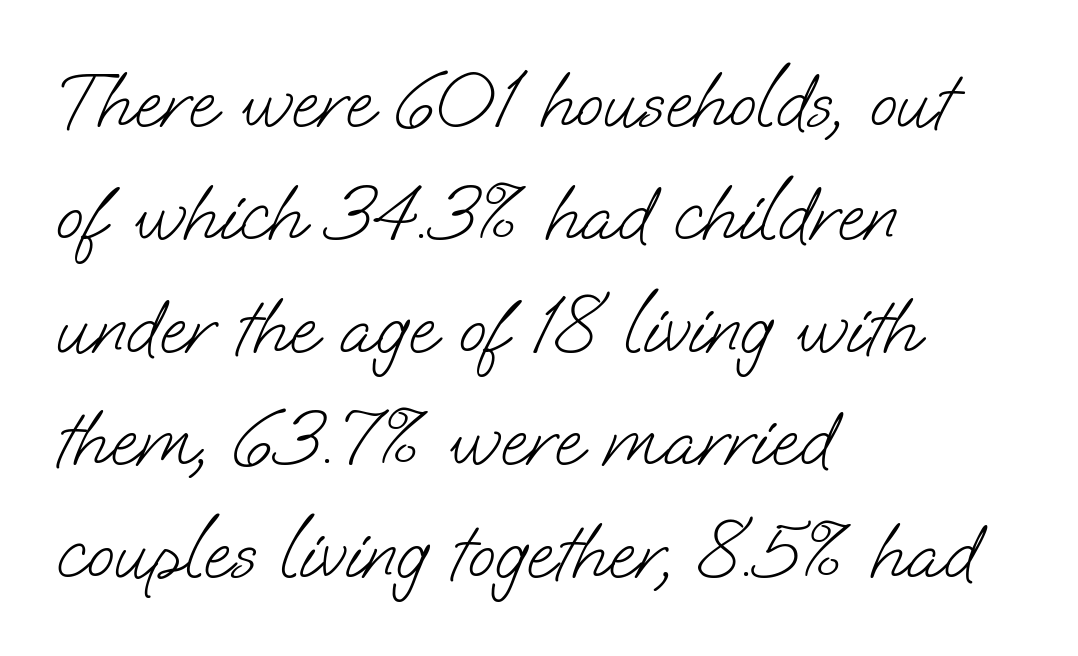
Bold? No — there's no thickening of the strokes. The strip under each line holds only bare page. The passage shown has conventional tracking throughout. Looks like regular typesetting: each glyph gets only the width it needs. Which margin do the lines hug? The left one — the right edge is uneven. How would I describe the line gaps? Plain and ordinary.
